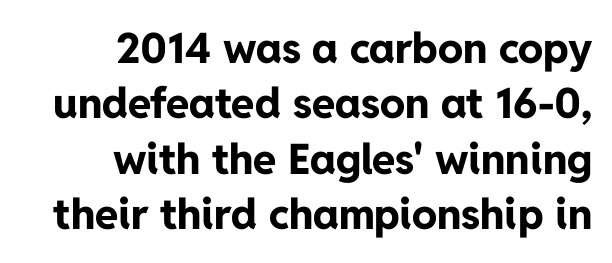
{"serif": "no", "italic": "no", "bold": "yes", "weight": "bold", "width": "normal", "stroke_contrast": "low", "x_height": "medium", "monospaced": "no", "underline": "no", "align": "right", "line_spacing": "normal", "line_spacing_ratio": 1.32, "letter_spacing": "normal", "letter_spacing_em": 0.0, "glyph_px": 42}
